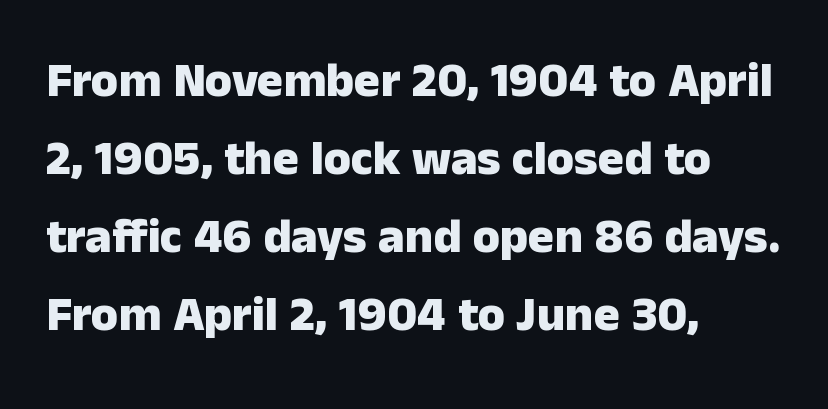
In terms of letterspacing, this is plain default setting. These lines were composed using upright roman letters. The designer went with a sans here, leaving each stem footless. Left-aligned paragraph, ragged on the right. Character widths vary here, with narrow letters taking less room than wide ones.
